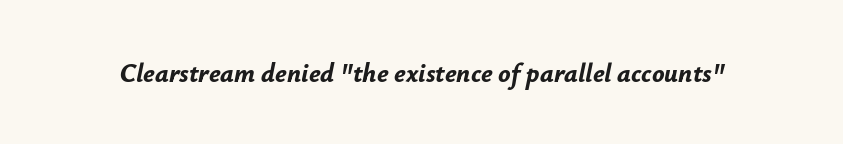
Q: Is the text bold? A: Yes.
Q: Is the text italic (slanted)? A: Yes, it leans right by about 12 degrees.
Q: Is the text underlined? A: No.
Q: Is the spacing between letters normal or unusually wide? A: Normal.
